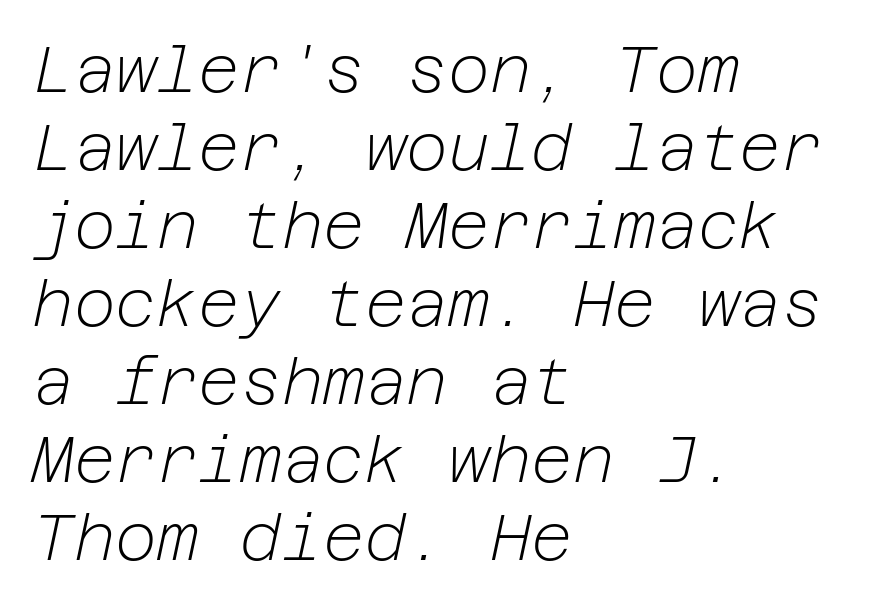
This is not heavy type; no bold has been used. Lines of text with bare space underneath. Where is the straight margin? On the left. Does extra space separate the letters? No, they use regular spacing. Looking at the ascenders, they clearly lean.
